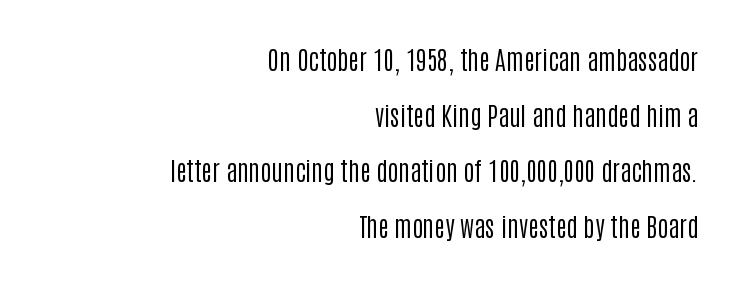
Q: Is the text bold? A: No.
Q: Is the text italic (slanted)? A: No, it is upright.
Q: Is the text underlined? A: No.
Q: How is the paragraph aligned? A: Right-aligned.
Q: Is the spacing between letters normal or unusually wide? A: Normal.
Q: Is the spacing between lines tight, normal or loose? A: Loose.
